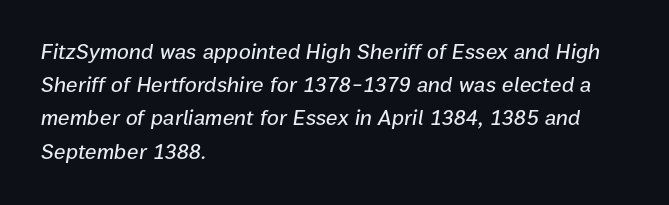
The image shows 22 px text type, italic (leaning right); set left-aligned, normal line spacing (1.51x), normal letter spacing, not underlined.
